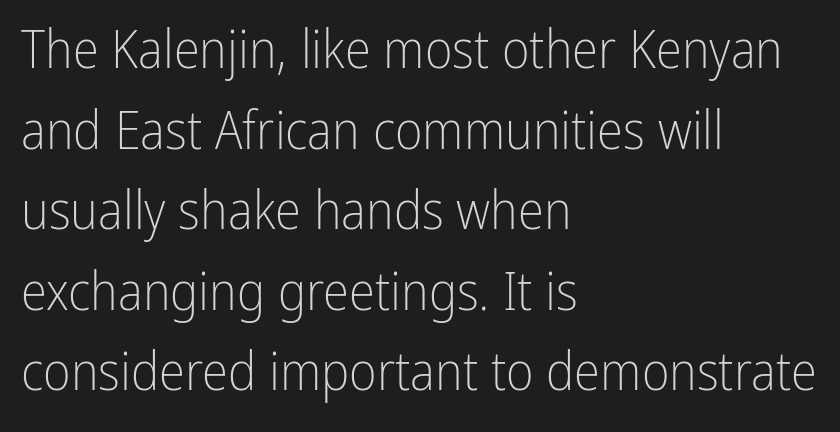
{"serif": "no", "italic": "no", "bold": "no", "weight": "light", "width": "condensed", "stroke_contrast": "low", "x_height": "medium", "monospaced": "no", "underline": "no", "align": "left", "line_spacing": "normal", "line_spacing_ratio": 1.52, "letter_spacing": "normal", "letter_spacing_em": 0.0, "glyph_px": 53}
